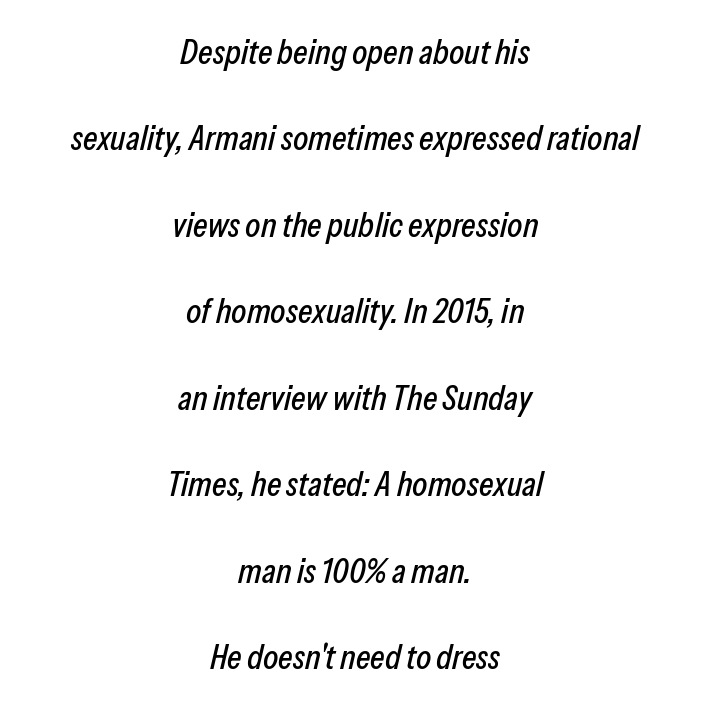
The baseline area is clear. Looking at the ascenders, they clearly lean. The lines are spread far apart with generous leading. This rendering uses center alignment, leaving both contours irregular but symmetric.
